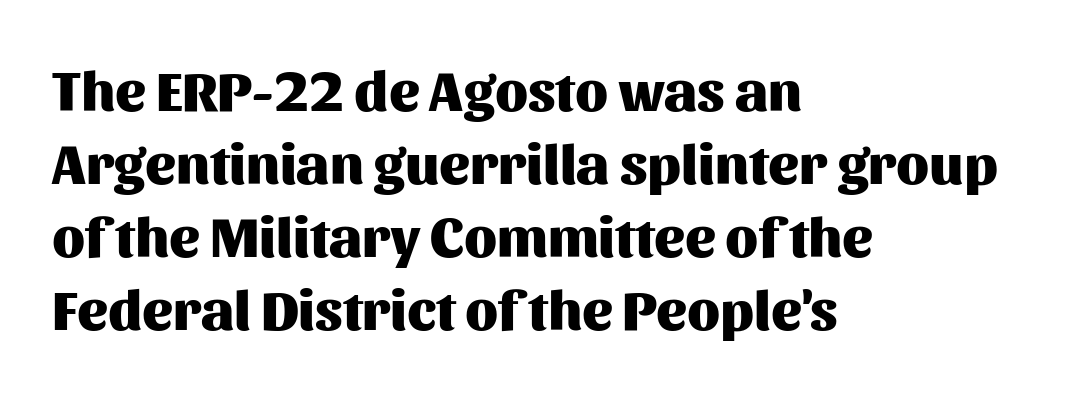
Descender tails drop into unmarked territory. Serif or sans? Sans — the stroke terminals are bare. When letters stand straight like this, we call the style roman or upright. You could call the tracking neutral — neither tight nor loose. As a designer I'd log this as weight 700, bold. The letters advance in unequal steps, a hallmark of proportional type.
